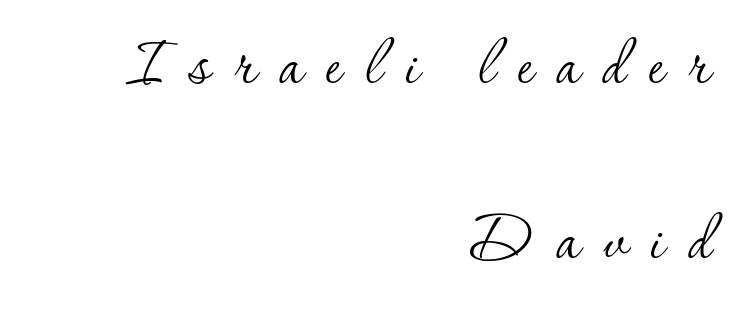
Yep, those are serifs on the letters. How would I describe the line gaps? Wide and relaxed. Weight class: somewhere from thin through regular. Quick note: underline off. A typesetter would call this heavily tracked-out type.
